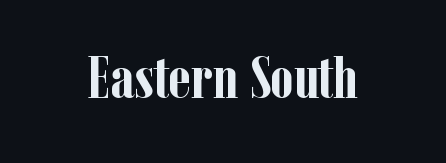
{"serif": "yes", "italic": "no", "bold": "yes", "weight": "semibold", "width": "condensed", "stroke_contrast": "low", "x_height": "medium", "monospaced": "no", "underline": "no", "letter_spacing": "normal", "letter_spacing_em": 0.0, "glyph_px": 59}
